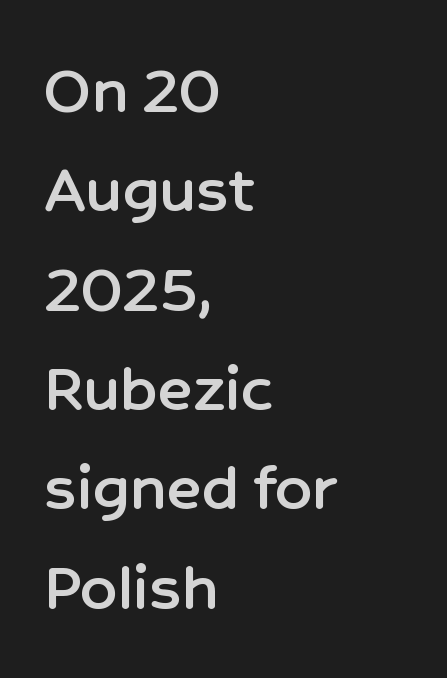
This sample is left-justified, so line endings fall wherever the words run out. You could not count columns in this text — the font is proportionally spaced. Clear beneath every line of the passage. Interline gaps are of average width in this sample.
